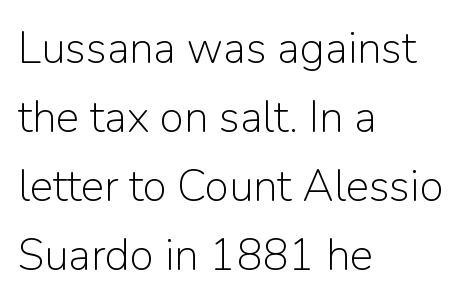
The image shows 44 px light sans-serif type, upright; set left-aligned, normal line spacing (1.57x), normal letter spacing, not underlined; low stroke contrast and a medium x-height.
